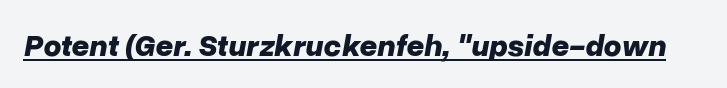
The image shows 31 px bold type, italic (leaning right); set normal letter spacing, underlined; low stroke contrast and a medium x-height.
